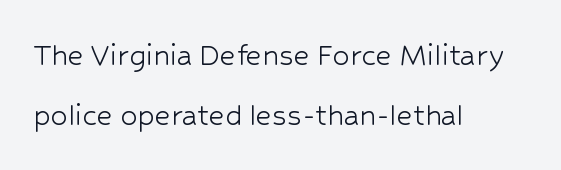
{"serif": "no", "italic": "no", "bold": "no", "weight": "light", "width": "normal", "stroke_contrast": "low", "x_height": "medium", "monospaced": "no", "underline": "no", "align": "left", "line_spacing_ratio": 1.76, "letter_spacing": "normal", "letter_spacing_em": 0.0, "glyph_px": 34}
